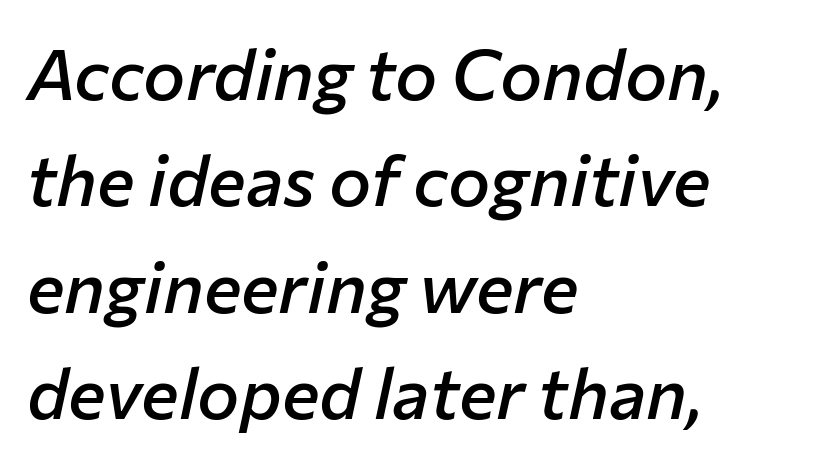
Any mark beneath the type? The region is blank. Style check: oblique. Spacing between characters is what you'd get straight out of the box. Stems and bowls a touch heavier than normal — semibold. These lines sit exactly where default settings would place them.
